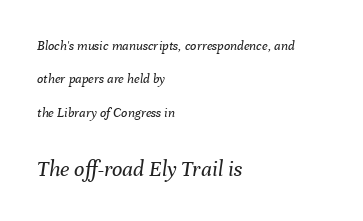
The image shows 23 px text type, italic (leaning right); set left-aligned, loose line spacing (2.38x), normal letter spacing, not underlined; the second (bottom) block is 1.64x larger.
